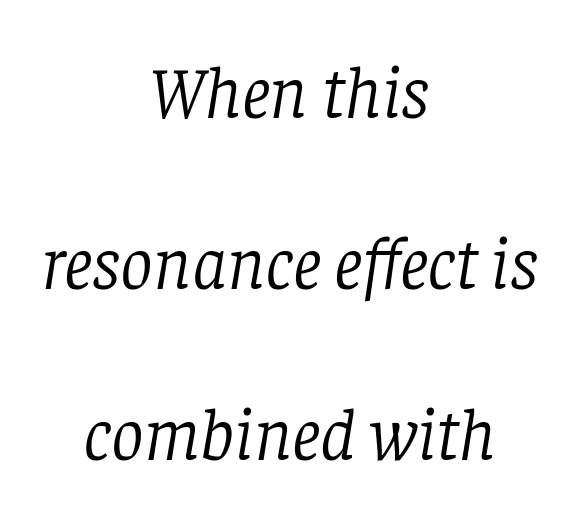
{"serif": "yes", "italic": "yes", "lean": "right", "slant_degrees": 8, "bold": "no", "weight": "light", "width": "normal", "stroke_contrast": "low", "x_height": "large", "monospaced": "no", "underline": "no", "align": "center", "line_spacing": "loose", "line_spacing_ratio": 2.34, "letter_spacing": "normal", "letter_spacing_em": 0.0, "glyph_px": 73}
